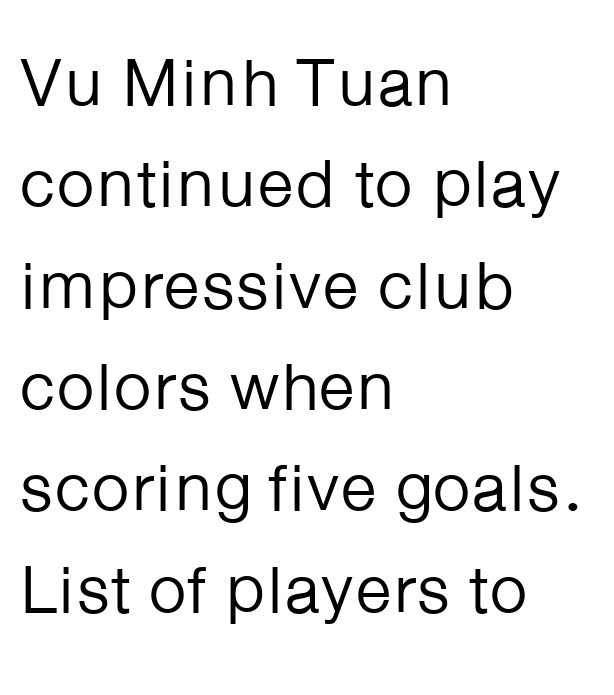
Q: Is the text bold? A: No.
Q: Is the text italic (slanted)? A: No, it is upright.
Q: Is the typeface a serif or a sans-serif typeface? A: Sans-serif.
Q: Is the text underlined? A: No.
Q: How is the paragraph aligned? A: Left-aligned.
Q: Is the spacing between letters normal or unusually wide? A: Normal.
Q: Is the spacing between lines tight, normal or loose? A: Normal.
Q: Width (condensed, normal, or wide)? A: Normal.
Q: Stroke contrast? A: Low.
Q: x-height? A: Medium.
Q: Monospaced? A: No.
